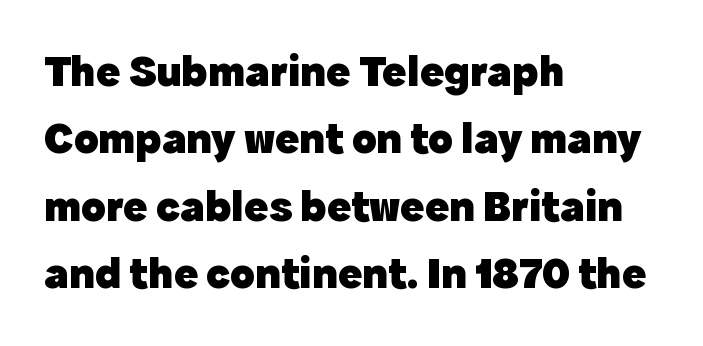
Q: Is the text bold? A: Yes.
Q: Is the text italic (slanted)? A: No, it is upright.
Q: Is the typeface a serif or a sans-serif typeface? A: Sans-serif.
Q: Is the text underlined? A: No.
Q: How is the paragraph aligned? A: Left-aligned.
Q: Is the spacing between letters normal or unusually wide? A: Normal.
Q: Is the spacing between lines tight, normal or loose? A: Normal.
Q: Width (condensed, normal, or wide)? A: Normal.
Q: x-height? A: Medium.
Q: Monospaced? A: No.
